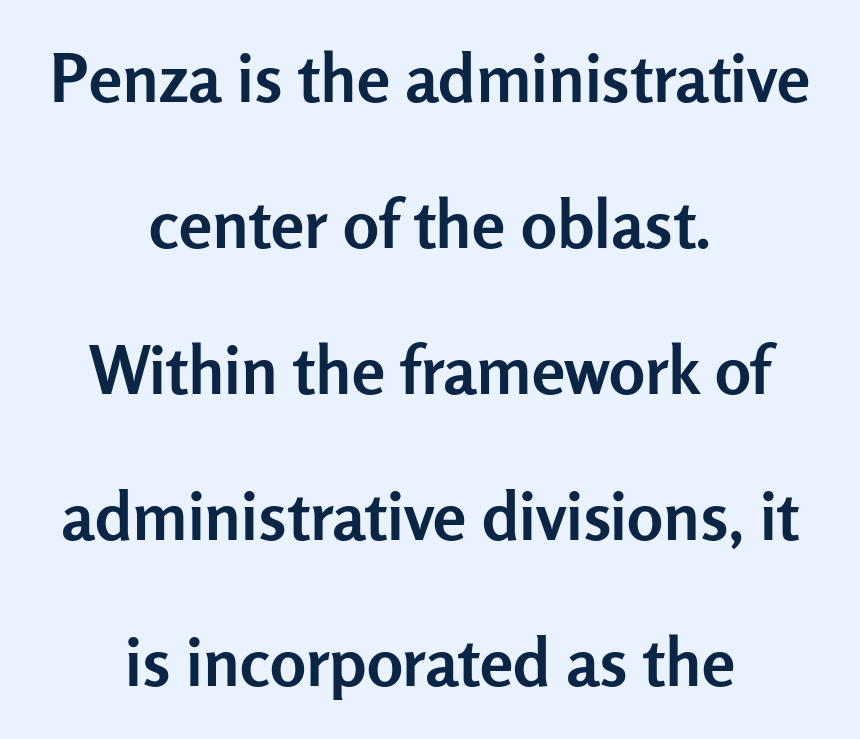
The baseline area is clear. The rendering uses natural spacing where letterforms have individual widths. This block would shrink considerably if given ordinary leading; it's expanded now. How heavy is the stroke? Heavy — this is a bold. Check where the strokes stop: nothing finishes them off — pure sans. If you drew a line through each stem, it would be perfectly vertical.
